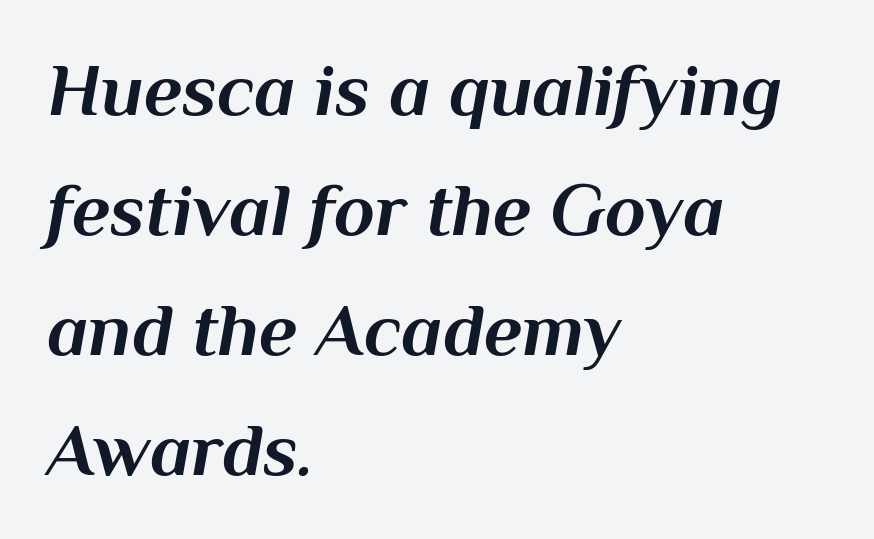
{"italic": "yes", "lean": "right", "slant_degrees": 10, "bold": "yes", "weight": "bold", "width": "normal", "stroke_contrast": "medium", "x_height": "medium", "monospaced": "no", "underline": "no", "align": "left", "line_spacing": "normal", "line_spacing_ratio": 1.6, "letter_spacing": "normal", "letter_spacing_em": 0.0, "glyph_px": 75}
